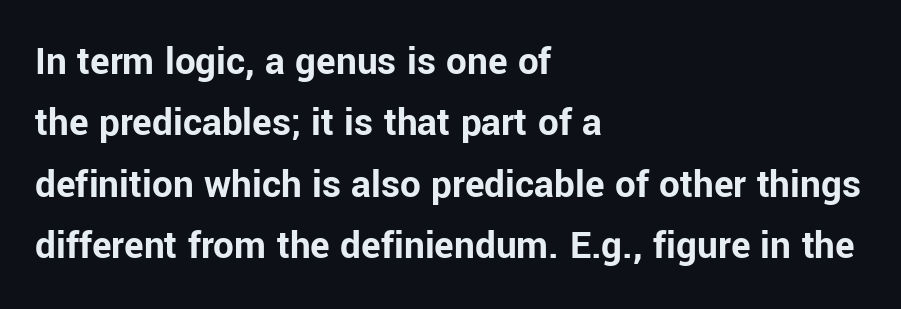
Q: Is the text bold? A: Yes.
Q: Is the text italic (slanted)? A: No, it is upright.
Q: Is the typeface a serif or a sans-serif typeface? A: Sans-serif.
Q: Is the text underlined? A: No.
Q: How is the paragraph aligned? A: Left-aligned.
Q: Is the spacing between letters normal or unusually wide? A: Normal.
Q: Is the spacing between lines tight, normal or loose? A: Normal.
Q: Width (condensed, normal, or wide)? A: Normal.
Q: Stroke contrast? A: Low.
Q: x-height? A: Medium.
Q: Monospaced? A: No.
